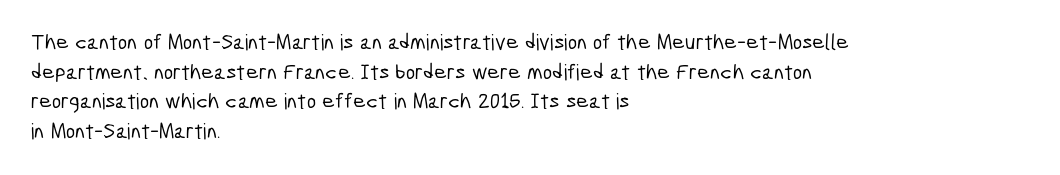
Q: Is the text underlined? A: No.
Q: How is the paragraph aligned? A: Left-aligned.
Q: Is the spacing between letters normal or unusually wide? A: Normal.
Q: Is the spacing between lines tight, normal or loose? A: Normal.
